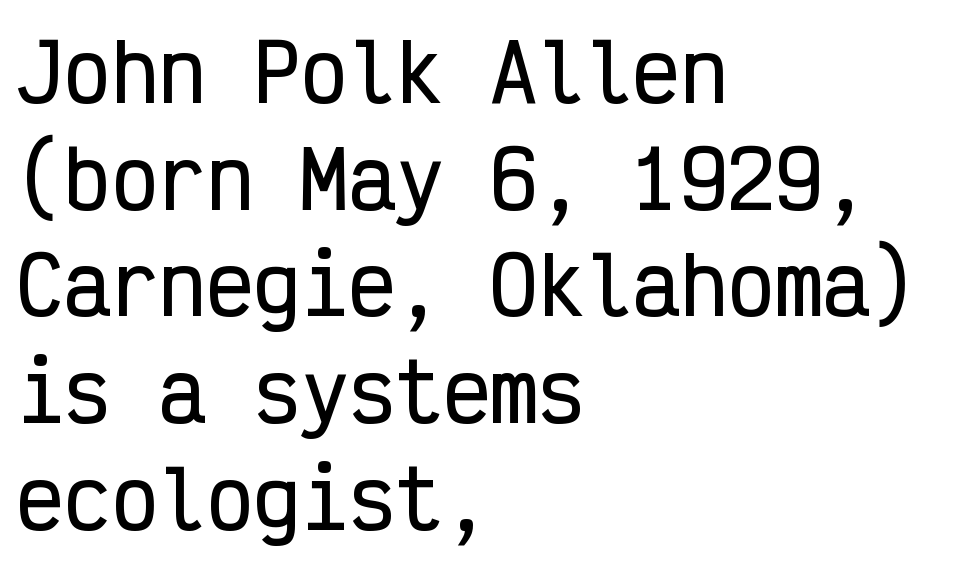
The image shows 79 px condensed sans-serif type, upright, monospaced; set left-aligned, normal line spacing (1.35x), normal letter spacing, not underlined; low stroke contrast and a medium x-height.
